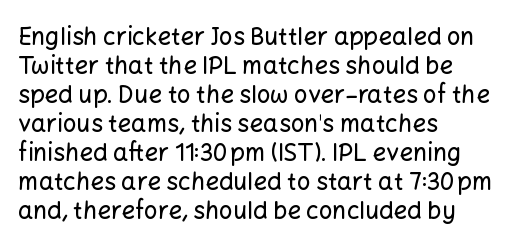
{"italic": "no", "underline": "no", "align": "left", "line_spacing_ratio": 1.21, "letter_spacing": "normal", "letter_spacing_em": 0.0, "glyph_px": 24}
